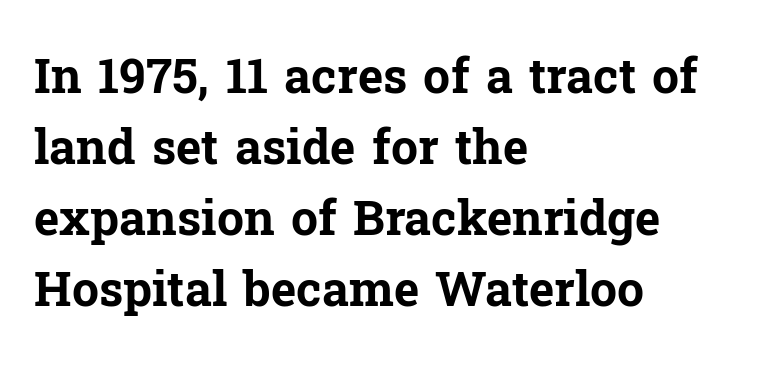
The image shows 48 px bold serif type, upright; set left-aligned, normal line spacing (1.48x), normal letter spacing, not underlined; low stroke contrast and a medium x-height.
